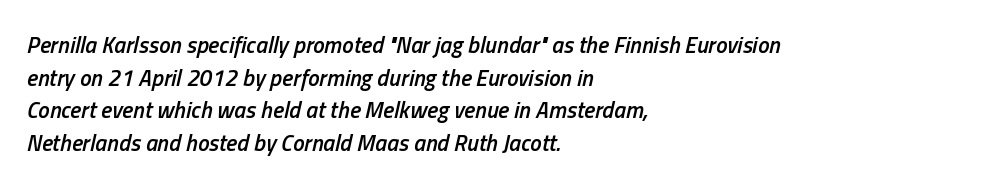
{"italic": "yes", "lean": "right", "slant_degrees": 13, "bold": "semi", "underline": "no", "align": "left", "line_spacing": "normal", "line_spacing_ratio": 1.42, "letter_spacing": "normal", "letter_spacing_em": 0.0, "glyph_px": 23}
